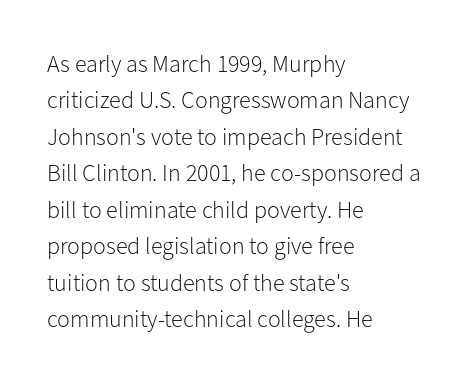
The image shows 24 px text type, upright; set left-aligned, normal line spacing (1.52x), normal letter spacing, not underlined.
